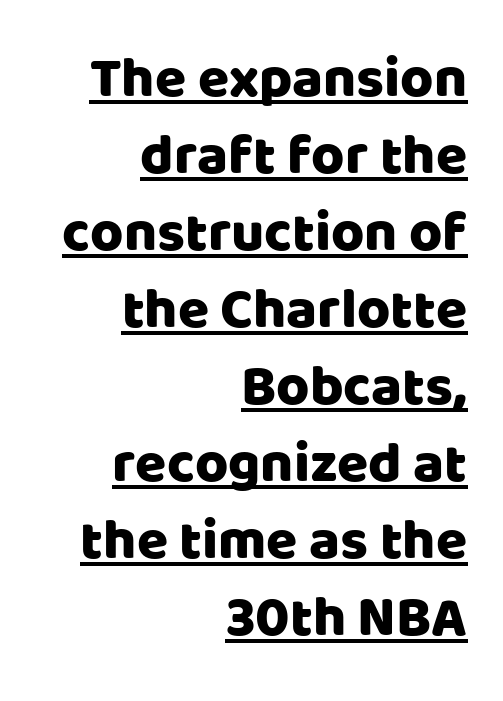
The image shows 57 px sans-serif type, upright; set right-aligned, normal line spacing (1.35x), normal letter spacing, underlined; low stroke contrast and a large x-height.
